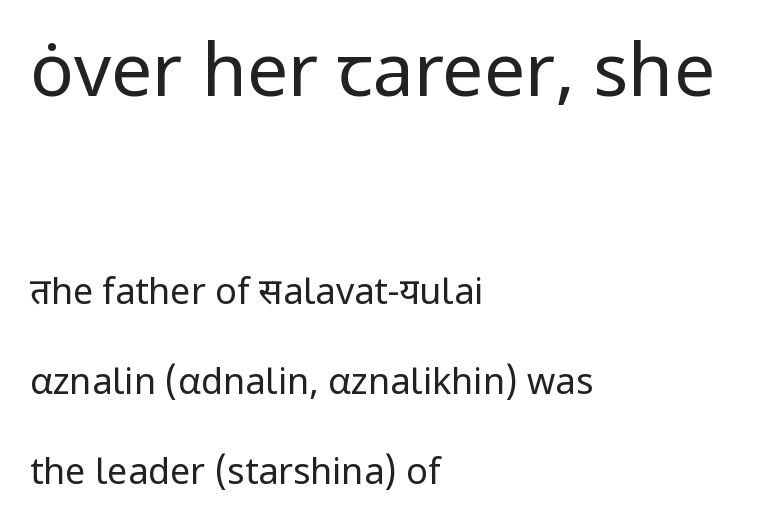
The lines in this sample share a left origin and differ only in where they stop. The passage shown is typed in a proportional face where columns would drift. Note: larger setting up top, smaller setting below. A great deal of white space separates one row of letters from the next. Nobody drew a line under any word here.
